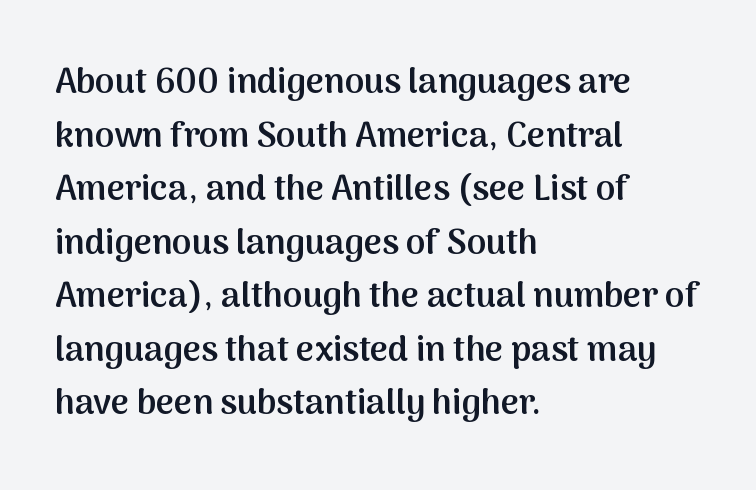
{"serif": "no", "italic": "no", "bold": "semi", "weight": "semibold", "width": "normal", "stroke_contrast": "medium", "x_height": "medium", "monospaced": "no", "underline": "no", "align": "left", "line_spacing": "normal", "line_spacing_ratio": 1.53, "letter_spacing": "normal", "letter_spacing_em": 0.0, "glyph_px": 35}
